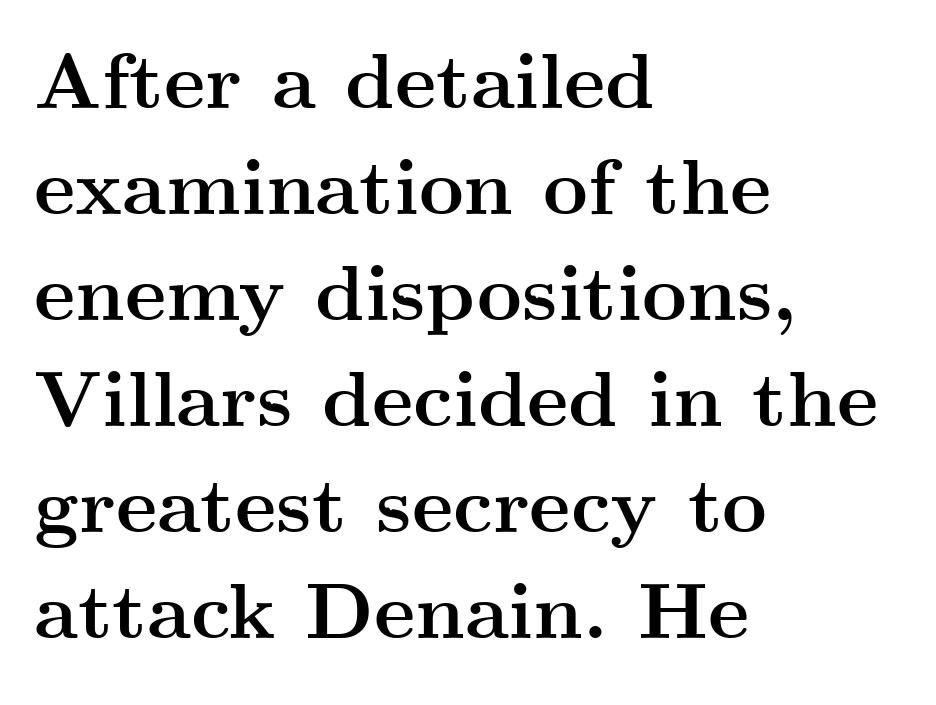
The image shows 78 px semibold, wide serif type, upright; set left-aligned, normal line spacing (1.36x), normal letter spacing, not underlined; medium stroke contrast and a small x-height.
